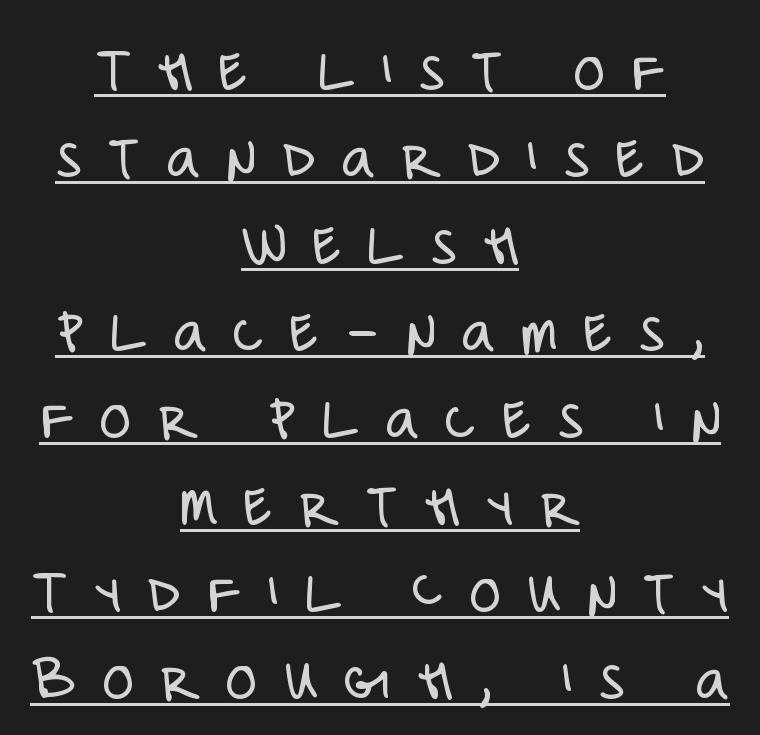
Q: Is the text bold? A: No.
Q: Is the text italic (slanted)? A: No, it is upright.
Q: Is the typeface a serif or a sans-serif typeface? A: Sans-serif.
Q: Is the text underlined? A: Yes.
Q: How is the paragraph aligned? A: Centered.
Q: Is the spacing between letters normal or unusually wide? A: Unusually wide.
Q: Is the spacing between lines tight, normal or loose? A: Normal.
Q: Width (condensed, normal, or wide)? A: Condensed.
Q: Stroke contrast? A: Low.
Q: x-height? A: Large.
Q: Monospaced? A: No.
